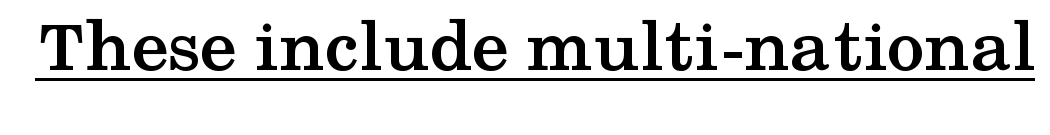
{"serif": "yes", "italic": "no", "bold": "yes", "weight": "semibold", "width": "wide", "stroke_contrast": "medium", "x_height": "medium", "monospaced": "no", "underline": "yes", "letter_spacing": "normal", "letter_spacing_em": 0.0, "glyph_px": 76}
